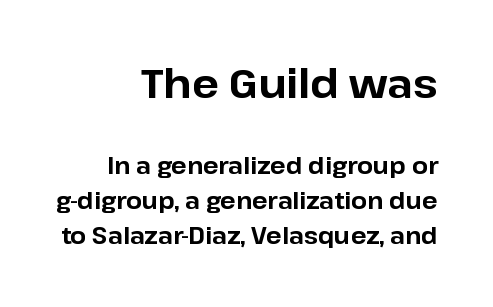
The image shows 40 px bold sans-serif type, upright; set right-aligned, normal line spacing (1.54x), normal letter spacing, not underlined; the first (top) block is 1.74x larger; low stroke contrast and a medium x-height.
